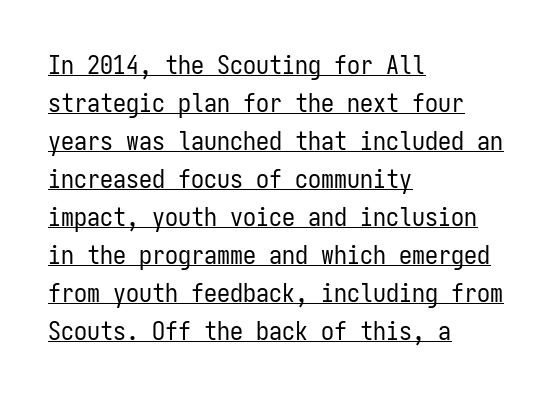
Q: Is the text bold? A: No.
Q: Is the text italic (slanted)? A: No, it is upright.
Q: Is the text underlined? A: Yes.
Q: How is the paragraph aligned? A: Left-aligned.
Q: Is the spacing between letters normal or unusually wide? A: Normal.
Q: Is the spacing between lines tight, normal or loose? A: Normal.
